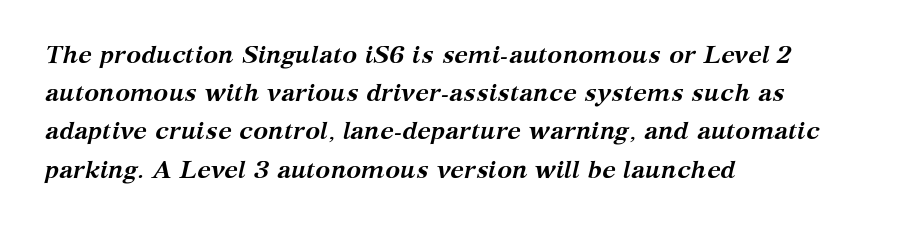
Q: Is the text bold? A: Yes.
Q: Is the text italic (slanted)? A: Yes, it leans right by about 12 degrees.
Q: Is the text underlined? A: No.
Q: How is the paragraph aligned? A: Left-aligned.
Q: Is the spacing between letters normal or unusually wide? A: Normal.
Q: Is the spacing between lines tight, normal or loose? A: Normal.
